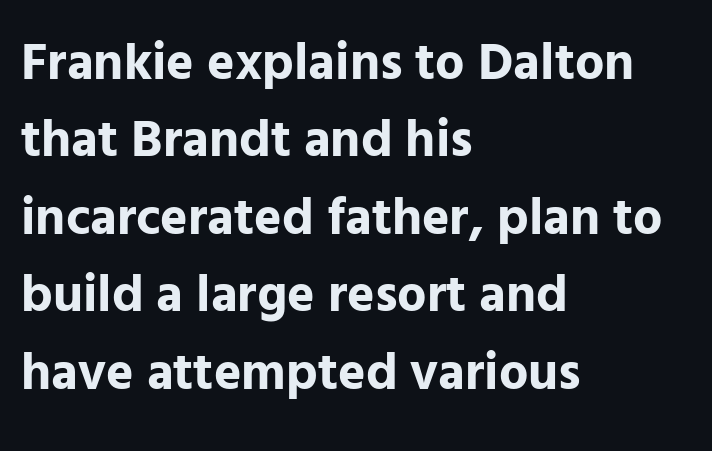
Reading down the block, your eye returns to a fixed left position each line. These lines are rendered in a variable-pitch font. Weight: bold. Short note: letters normally spaced.
